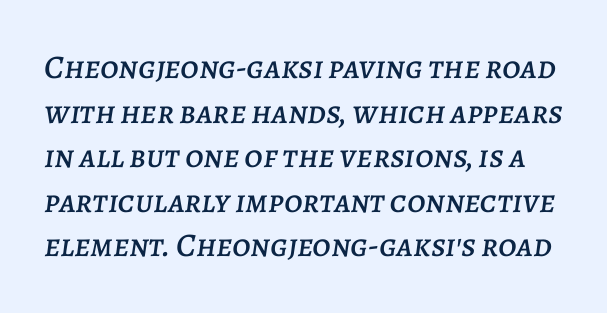
Q: Is the text italic (slanted)? A: Yes, it leans right by about 7 degrees.
Q: Is the text underlined? A: No.
Q: Is the spacing between letters normal or unusually wide? A: Normal.
Q: Is the spacing between lines tight, normal or loose? A: Normal.
Q: Width (condensed, normal, or wide)? A: Normal.
Q: Stroke contrast? A: Low.
Q: x-height? A: Large.
Q: Monospaced? A: No.
